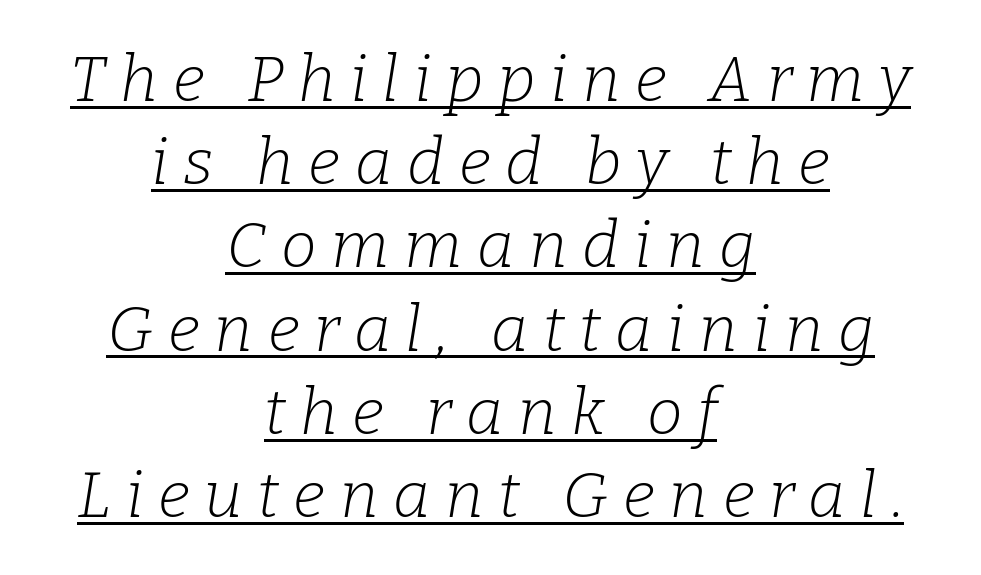
The image shows 64 px light serif type, italic (leaning right); set centered, normal line spacing (1.3x), unusually wide letter spacing (+0.23 em), underlined; low stroke contrast and a medium x-height.
